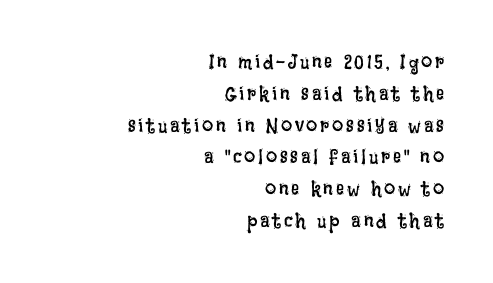
Q: Is the text bold? A: No.
Q: Is the text italic (slanted)? A: No, it is upright.
Q: Is the text underlined? A: No.
Q: How is the paragraph aligned? A: Right-aligned.
Q: Is the spacing between lines tight, normal or loose? A: Normal.
